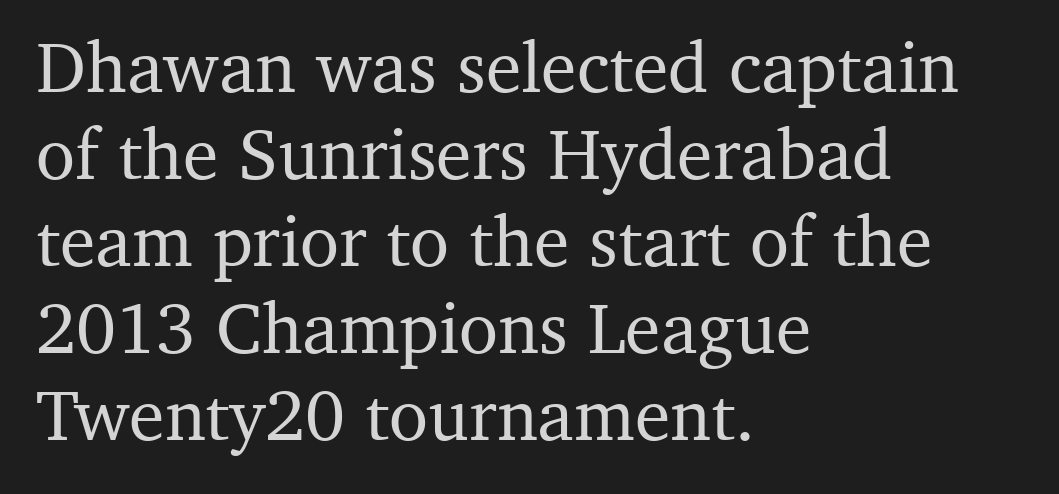
Plain, unruled lines of type. In terms of letterform style, serifs are clearly present. Here the designer chose a conventional face with non-uniform glyph widths. The lettering holds an erect, upright posture throughout. Inter-character spacing is left at the font's built-in metrics.
